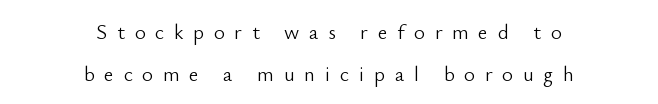
Q: Is the text bold? A: No.
Q: Is the text italic (slanted)? A: No, it is upright.
Q: Is the text underlined? A: No.
Q: How is the paragraph aligned? A: Centered.
Q: Is the spacing between letters normal or unusually wide? A: Unusually wide.
Q: Is the spacing between lines tight, normal or loose? A: Loose.
